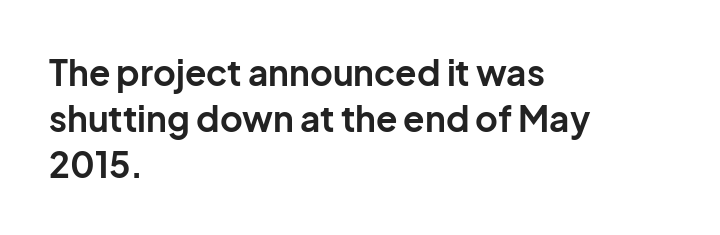
The letters advance in unequal steps, a hallmark of proportional type. Weight: bold. The area under the type is left untouched. Every stem runs plumb, perpendicular to the baseline. A typesetter would call this zero additional tracking.
